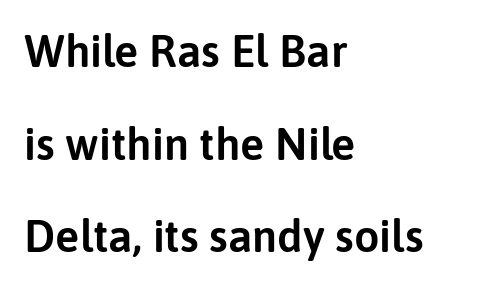
Q: Is the text italic (slanted)? A: No, it is upright.
Q: Is the typeface a serif or a sans-serif typeface? A: Sans-serif.
Q: Is the text underlined? A: No.
Q: How is the paragraph aligned? A: Left-aligned.
Q: Is the spacing between letters normal or unusually wide? A: Normal.
Q: Is the spacing between lines tight, normal or loose? A: Loose.
Q: Width (condensed, normal, or wide)? A: Normal.
Q: Stroke contrast? A: Low.
Q: x-height? A: Medium.
Q: Monospaced? A: No.
